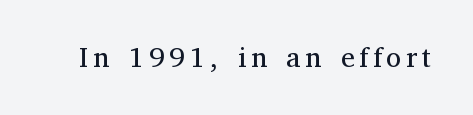
The image shows 28 px regular-weight serif type, upright; set not underlined; medium stroke contrast and a medium x-height.
